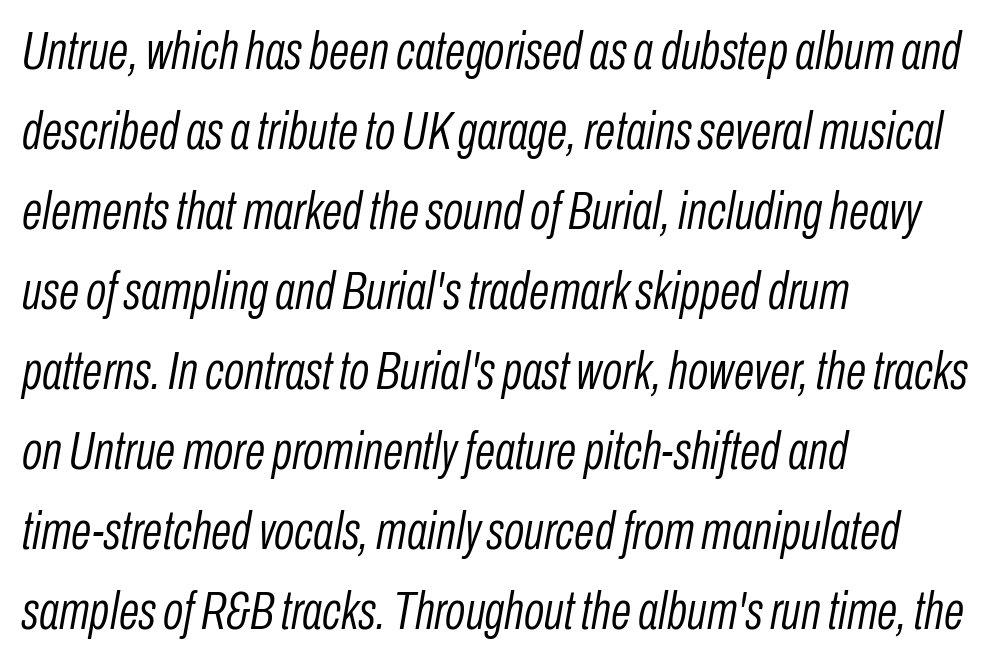
The image shows 53 px light, condensed type, italic (leaning right); set left-aligned, normal line spacing (1.51x), normal letter spacing, not underlined; low stroke contrast and a medium x-height.
